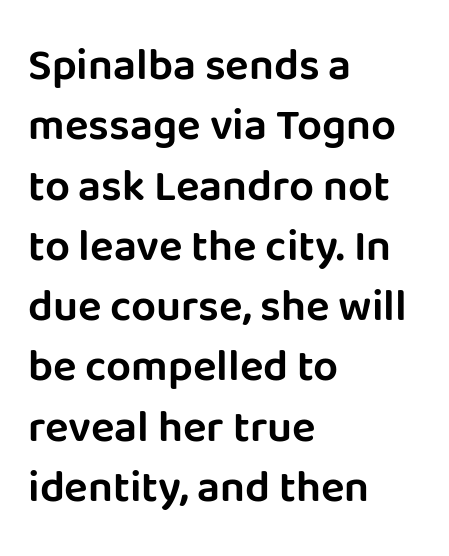
{"serif": "no", "italic": "no", "width": "normal", "stroke_contrast": "low", "x_height": "large", "monospaced": "no", "underline": "no", "align": "left", "line_spacing": "normal", "line_spacing_ratio": 1.37, "letter_spacing": "normal", "letter_spacing_em": 0.0, "glyph_px": 44}
